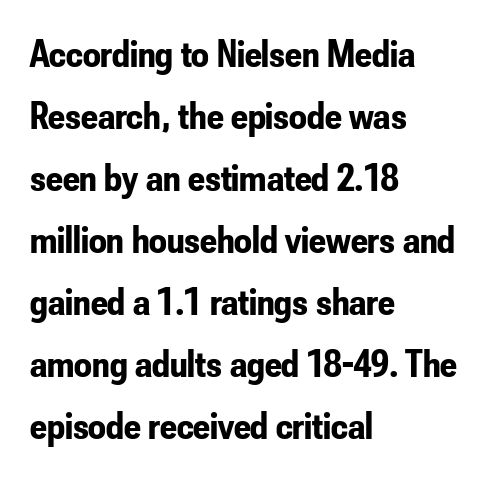
Q: Is the text bold? A: Yes.
Q: Is the text italic (slanted)? A: No, it is upright.
Q: Is the typeface a serif or a sans-serif typeface? A: Sans-serif.
Q: Is the text underlined? A: No.
Q: How is the paragraph aligned? A: Left-aligned.
Q: Is the spacing between letters normal or unusually wide? A: Normal.
Q: Is the spacing between lines tight, normal or loose? A: Normal.
Q: Width (condensed, normal, or wide)? A: Condensed.
Q: Stroke contrast? A: Low.
Q: x-height? A: Small.
Q: Monospaced? A: No.
